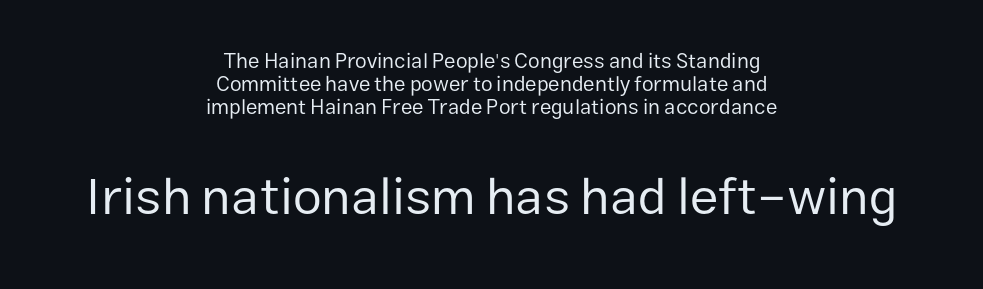
Leading is clearly below the norm, producing a dense column. The face looks like a standard text weight, possibly lighter. The zone under the glyphs is completely vacant. Note the varied advance widths — an 'i' is clearly narrower than an 'm'.
